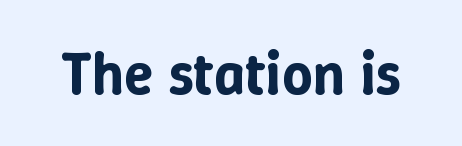
No extra tracking has been applied to these lines. Posture: upright roman. The passage shown is typed in a proportional face where columns would drift. The foot of each line stays bare and open.
